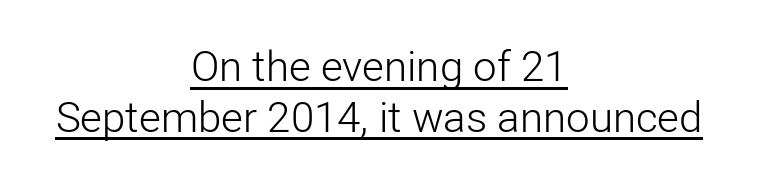
The image shows 42 px light sans-serif type, upright; set centered, line spacing 1.21x, normal letter spacing, underlined; low stroke contrast and a medium x-height.
